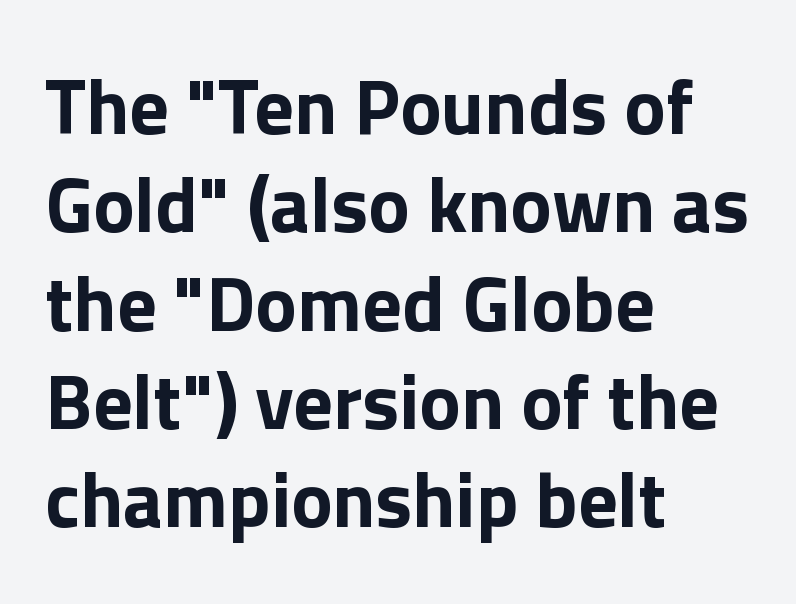
Q: Is the text bold? A: Yes.
Q: Is the text italic (slanted)? A: No, it is upright.
Q: Is the typeface a serif or a sans-serif typeface? A: Sans-serif.
Q: Is the text underlined? A: No.
Q: How is the paragraph aligned? A: Left-aligned.
Q: Is the spacing between letters normal or unusually wide? A: Normal.
Q: Is the spacing between lines tight, normal or loose? A: Normal.
Q: Width (condensed, normal, or wide)? A: Normal.
Q: x-height? A: Medium.
Q: Monospaced? A: No.
